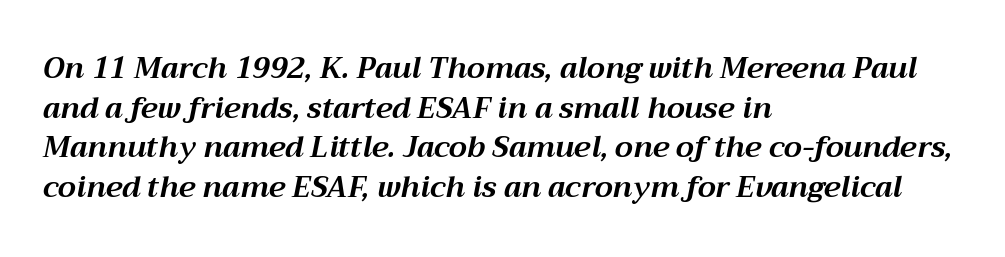
The image shows 29 px bold type, italic (leaning right); set left-aligned, normal line spacing (1.37x), normal letter spacing, not underlined; medium stroke contrast and a medium x-height.
